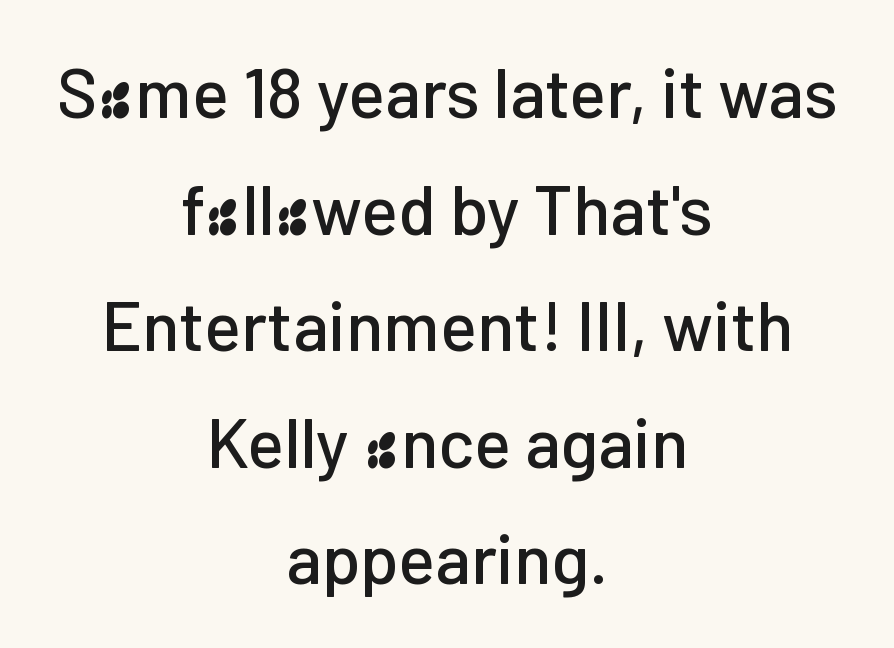
{"serif": "no", "italic": "no", "width": "normal", "stroke_contrast": "low", "x_height": "medium", "monospaced": "no", "underline": "no", "align": "center", "line_spacing": "normal", "line_spacing_ratio": 1.69, "letter_spacing": "normal", "letter_spacing_em": 0.0, "glyph_px": 69}
